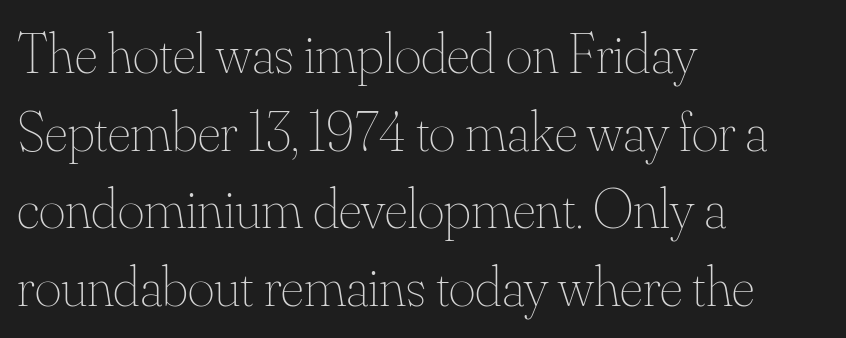
The image shows 57 px thin type, upright; set left-aligned, normal line spacing (1.36x), normal letter spacing, not underlined; medium stroke contrast and a small x-height.
